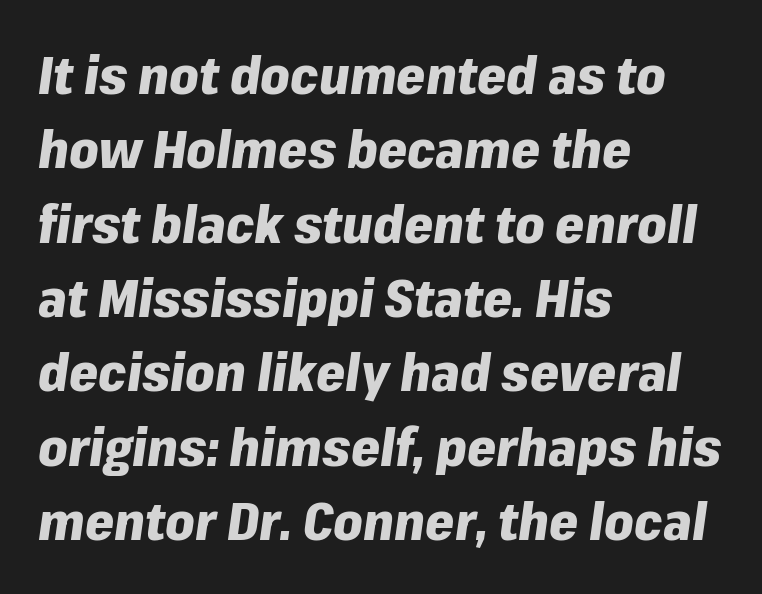
Q: Is the text bold? A: Yes.
Q: Is the text italic (slanted)? A: Yes, it leans right by about 8 degrees.
Q: Is the text underlined? A: No.
Q: How is the paragraph aligned? A: Left-aligned.
Q: Is the spacing between letters normal or unusually wide? A: Normal.
Q: Is the spacing between lines tight, normal or loose? A: Normal.
Q: Width (condensed, normal, or wide)? A: Normal.
Q: Stroke contrast? A: Low.
Q: x-height? A: Medium.
Q: Monospaced? A: No.
